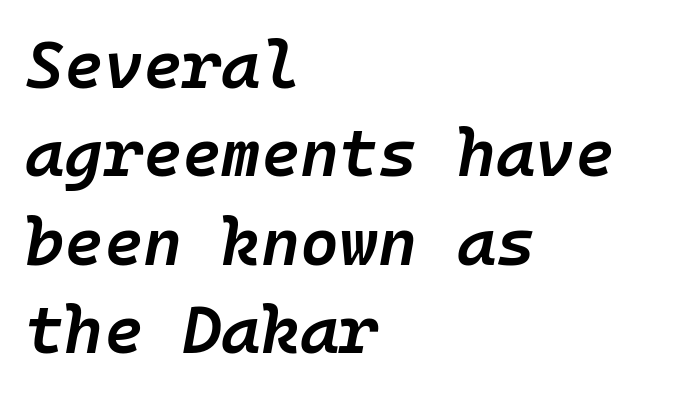
Q: Is the text bold? A: Semi-bold.
Q: Is the text italic (slanted)? A: Yes, it leans right by about 10 degrees.
Q: Is the text underlined? A: No.
Q: How is the paragraph aligned? A: Left-aligned.
Q: Is the spacing between letters normal or unusually wide? A: Normal.
Q: Is the spacing between lines tight, normal or loose? A: Normal.
Q: Width (condensed, normal, or wide)? A: Normal.
Q: Stroke contrast? A: Low.
Q: x-height? A: Medium.
Q: Monospaced? A: Yes.
